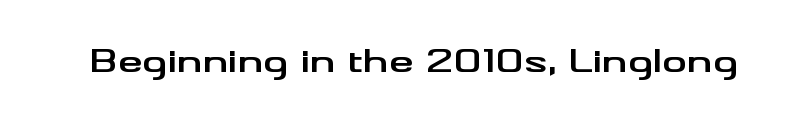
Q: Is the text bold? A: Yes.
Q: Is the text italic (slanted)? A: No, it is upright.
Q: Is the typeface a serif or a sans-serif typeface? A: Sans-serif.
Q: Is the text underlined? A: No.
Q: Is the spacing between letters normal or unusually wide? A: Normal.
Q: Width (condensed, normal, or wide)? A: Wide.
Q: Stroke contrast? A: Medium.
Q: x-height? A: Small.
Q: Monospaced? A: No.
